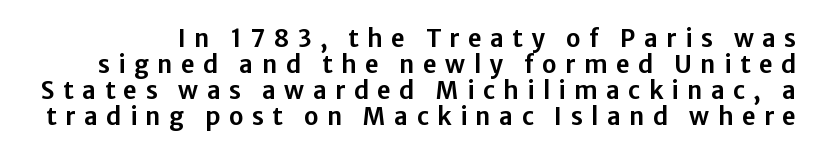
{"italic": "no", "underline": "no", "line_spacing": "tight", "line_spacing_ratio": 1.09, "letter_spacing": "wide", "letter_spacing_em": 0.35, "glyph_px": 24}
